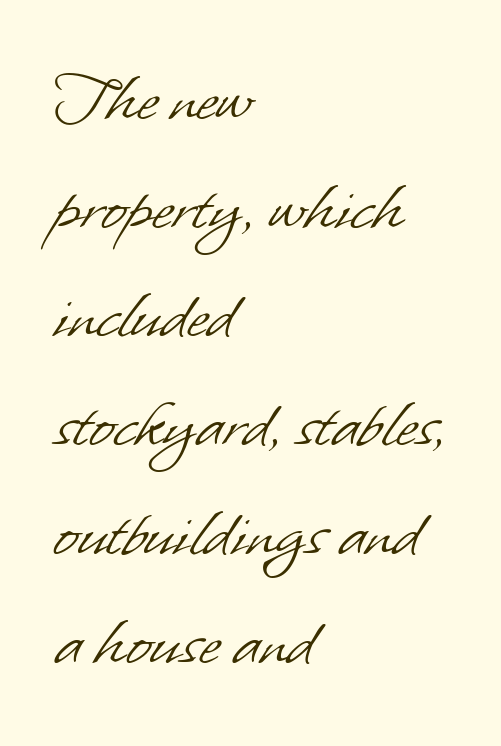
The image shows 75 px light sans-serif type; set left-aligned, normal line spacing (1.45x), normal letter spacing, not underlined; low stroke contrast and a small x-height.
